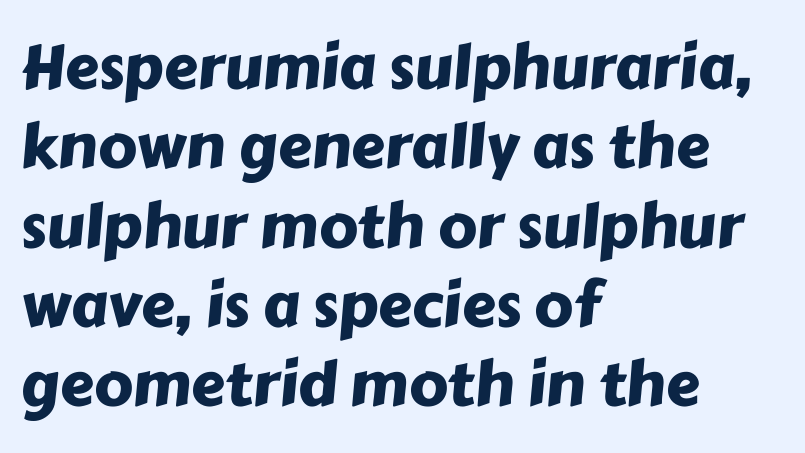
A clean baseline with only descenders dipping below it. How would I describe the line gaps? Plain and ordinary. Casual observation: everything's shoved over to the left. Letterform terminals end flat and unadorned throughout the passage.
